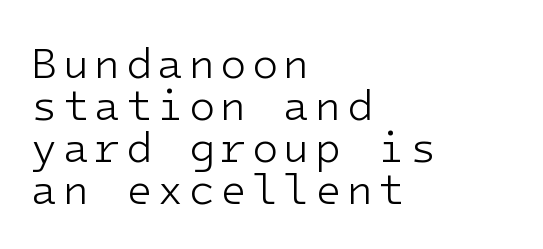
The image shows 43 px light sans-serif type, upright; set left-aligned, tight line spacing (0.98x), not underlined; low stroke contrast and a medium x-height.
